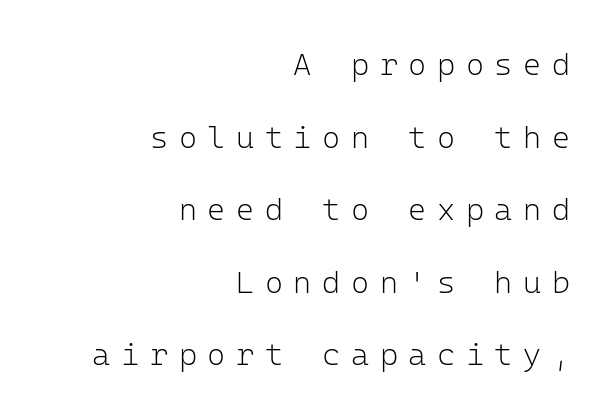
{"serif": "no", "italic": "no", "bold": "no", "weight": "light", "width": "normal", "stroke_contrast": "low", "x_height": "medium", "monospaced": "yes", "underline": "no", "align": "right", "line_spacing": "loose", "line_spacing_ratio": 2.34, "letter_spacing": "wide", "letter_spacing_em": 0.34, "glyph_px": 31}
